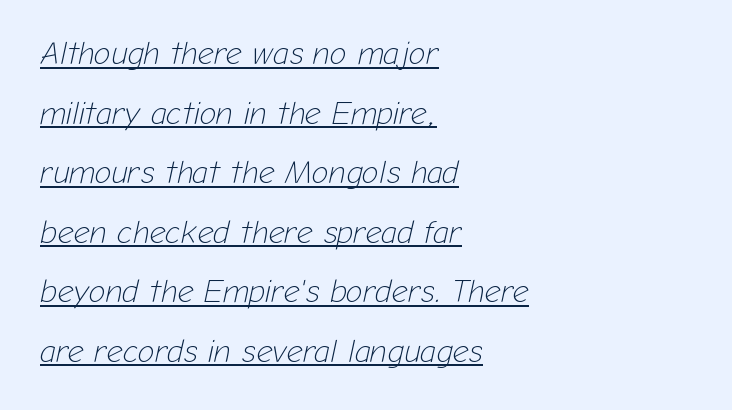
{"italic": "yes", "lean": "right", "slant_degrees": 12, "bold": "no", "weight": "light", "width": "normal", "stroke_contrast": "low", "x_height": "medium", "monospaced": "no", "underline": "yes", "align": "left", "line_spacing_ratio": 1.86, "letter_spacing": "normal", "letter_spacing_em": 0.0, "glyph_px": 32}
